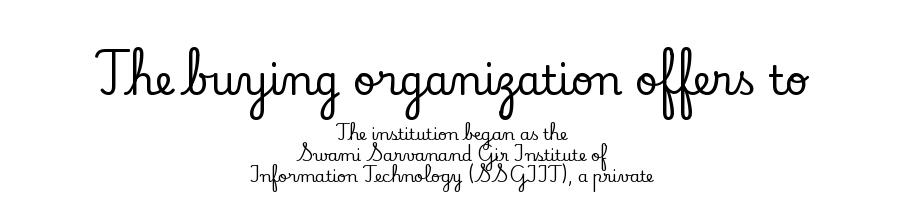
Q: Is the text italic (slanted)? A: No, it is upright.
Q: Is the typeface a serif or a sans-serif typeface? A: Serif.
Q: Is the text underlined? A: No.
Q: How is the paragraph aligned? A: Centered.
Q: Is the spacing between letters normal or unusually wide? A: Normal.
Q: Is the spacing between lines tight, normal or loose? A: Normal.
Q: Which block of text is set in a larger size, the first (top) or the second (bottom)? A: The first (top) one.
Q: Width (condensed, normal, or wide)? A: Normal.
Q: Stroke contrast? A: Low.
Q: x-height? A: Small.
Q: Monospaced? A: No.
